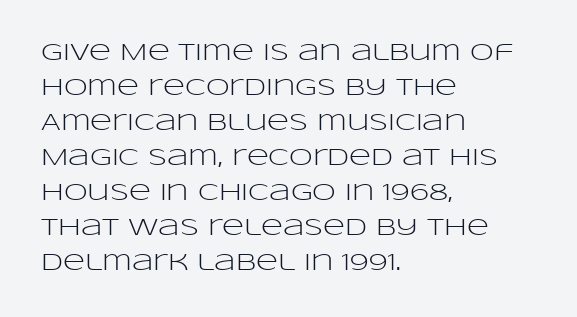
No word sits above an underline. This is the regular roman posture of the typeface. The lines in this sample share a left origin and differ only in where they stop. Successive baselines arrive at the customary interval.
